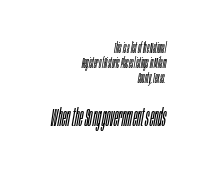
The image shows 25 px text type, italic (leaning right); set right-aligned, tight line spacing (1.08x), normal letter spacing, not underlined; the second (bottom) block is 1.79x larger.
